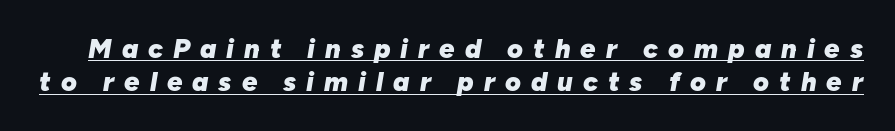
{"italic": "yes", "lean": "right", "slant_degrees": 10, "bold": "yes", "underline": "yes", "line_spacing_ratio": 1.24, "letter_spacing": "wide", "letter_spacing_em": 0.37, "glyph_px": 27}
